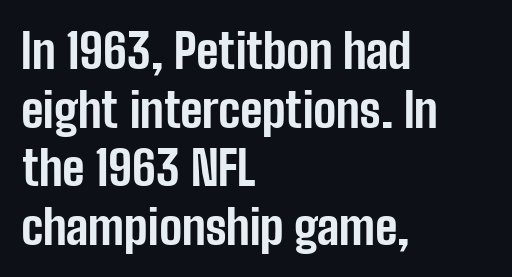
{"serif": "no", "italic": "no", "bold": "yes", "weight": "bold", "width": "condensed", "stroke_contrast": "low", "x_height": "medium", "monospaced": "no", "underline": "no", "align": "left", "line_spacing_ratio": 1.22, "letter_spacing": "normal", "letter_spacing_em": 0.0, "glyph_px": 48}
